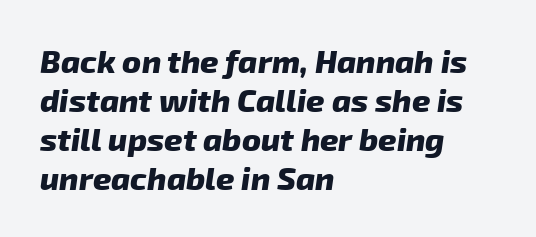
The image shows 32 px heavy sans-serif type; set left-aligned, line spacing 1.22x, normal letter spacing, not underlined; low stroke contrast and a medium x-height.
